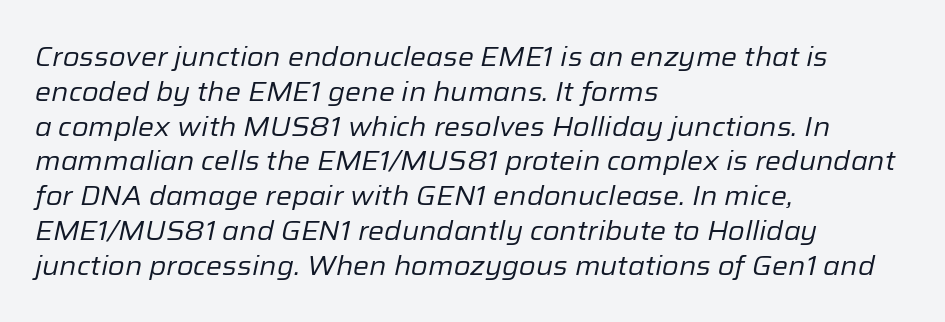
The image shows 27 px text type, italic (leaning right); set left-aligned, normal line spacing (1.29x), normal letter spacing, not underlined.
